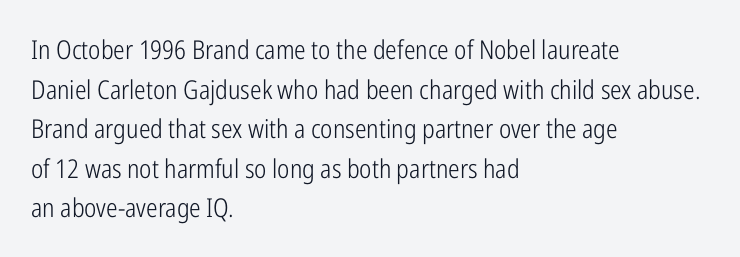
{"italic": "no", "bold": "no", "underline": "no", "align": "left", "line_spacing": "normal", "line_spacing_ratio": 1.52, "letter_spacing": "normal", "letter_spacing_em": 0.0, "glyph_px": 26}
